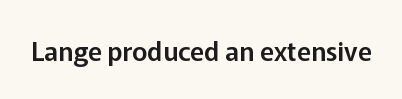
The image shows 26 px text type, upright; set normal letter spacing, not underlined.
